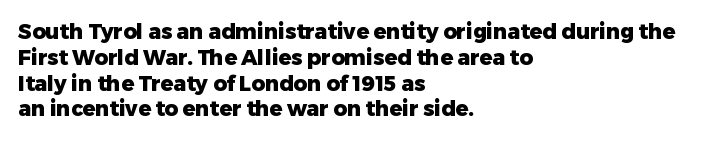
The image shows 21 px bold type, upright; set left-aligned, line spacing 1.23x, normal letter spacing, not underlined.
